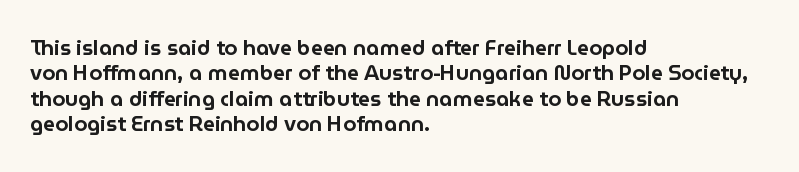
Q: Is the text italic (slanted)? A: No, it is upright.
Q: Is the text underlined? A: No.
Q: How is the paragraph aligned? A: Left-aligned.
Q: Is the spacing between letters normal or unusually wide? A: Normal.
